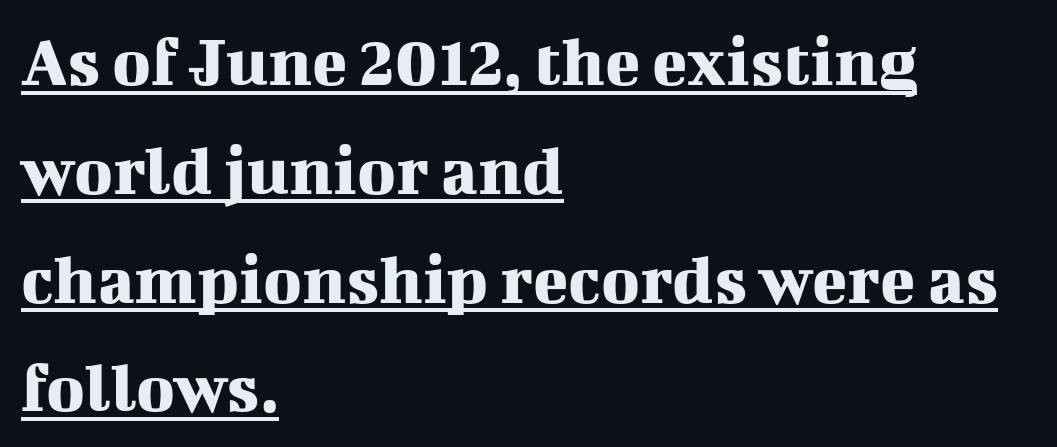
{"serif": "yes", "italic": "no", "width": "normal", "stroke_contrast": "medium", "x_height": "medium", "monospaced": "no", "underline": "yes", "align": "left", "line_spacing": "normal", "line_spacing_ratio": 1.49, "letter_spacing": "normal", "letter_spacing_em": 0.0, "glyph_px": 73}
